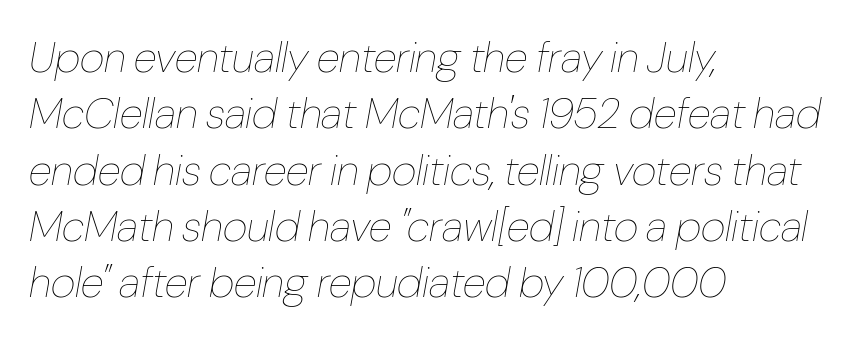
The image shows 43 px thin, condensed type, italic (leaning right); set left-aligned, normal line spacing (1.31x), normal letter spacing, not underlined; low stroke contrast and a medium x-height.
